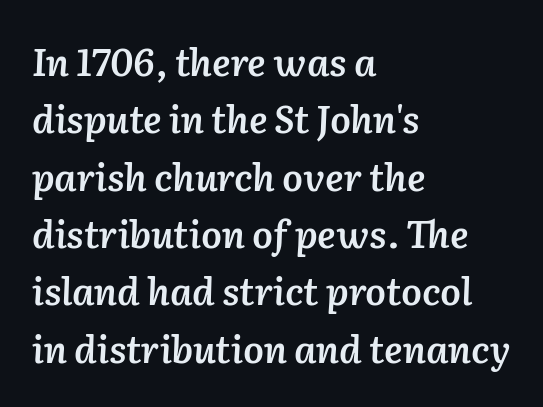
Q: Is the text bold? A: Semi-bold.
Q: Is the text italic (slanted)? A: Yes, it leans right by about 2 degrees.
Q: Is the text underlined? A: No.
Q: How is the paragraph aligned? A: Left-aligned.
Q: Is the spacing between letters normal or unusually wide? A: Normal.
Q: Is the spacing between lines tight, normal or loose? A: Normal.
Q: Width (condensed, normal, or wide)? A: Normal.
Q: Stroke contrast? A: Low.
Q: x-height? A: Medium.
Q: Monospaced? A: No.
